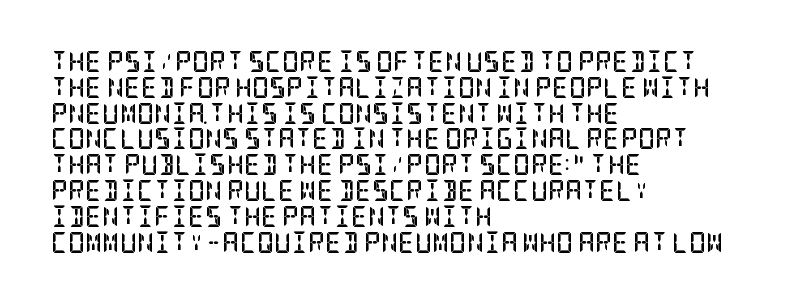
Q: Is the text bold? A: Yes.
Q: Is the text italic (slanted)? A: No, it is upright.
Q: Is the text underlined? A: No.
Q: How is the paragraph aligned? A: Left-aligned.
Q: Is the spacing between letters normal or unusually wide? A: Normal.
